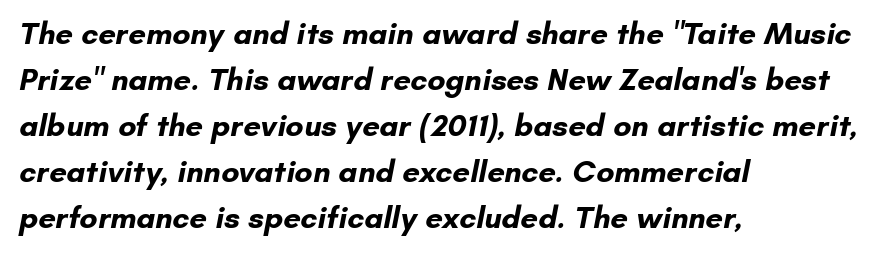
The image shows 31 px bold sans-serif type; set left-aligned, normal line spacing (1.48x), normal letter spacing, not underlined; low stroke contrast and a small x-height.
